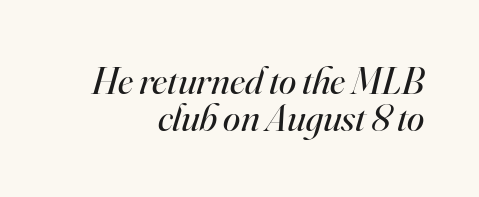
The image shows 39 px regular-weight serif type, italic (leaning right); set right-aligned, tight line spacing (0.95x), normal letter spacing, not underlined; high stroke contrast and a small x-height.
